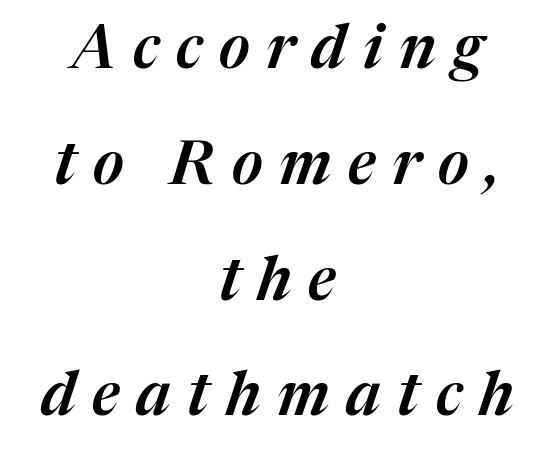
The words here are not underlined. It's the slanting kind of type. This sample has the flowing, uneven cadence of proportional lettering. The letters are spread apart with noticeably loose tracking.
